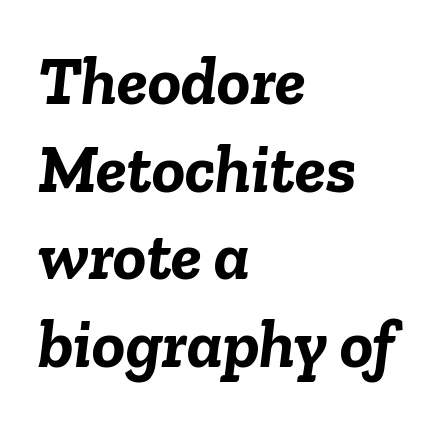
Successive baselines arrive at the customary interval. Which margin do the lines hug? The left one — the right edge is uneven. Emphasis-style slanted type is in use. Heft: maximum for text — a bold. Varying glyph widths throughout — classic text-font behaviour.
